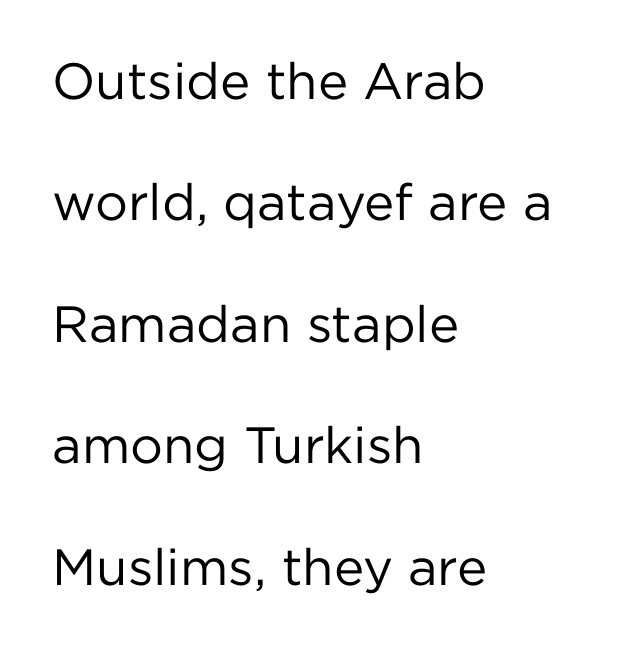
Q: Is the text bold? A: No.
Q: Is the text italic (slanted)? A: No, it is upright.
Q: Is the typeface a serif or a sans-serif typeface? A: Sans-serif.
Q: Is the text underlined? A: No.
Q: How is the paragraph aligned? A: Left-aligned.
Q: Is the spacing between letters normal or unusually wide? A: Normal.
Q: Is the spacing between lines tight, normal or loose? A: Loose.
Q: Width (condensed, normal, or wide)? A: Normal.
Q: Stroke contrast? A: Low.
Q: x-height? A: Medium.
Q: Monospaced? A: No.
